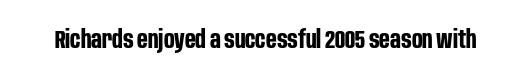
Underlining? Definitely not there. Strong, thick strokes mark this as bold type. This sample uses an upright cut, with every glyph sitting square on the baseline. A typesetter would call this zero additional tracking.
